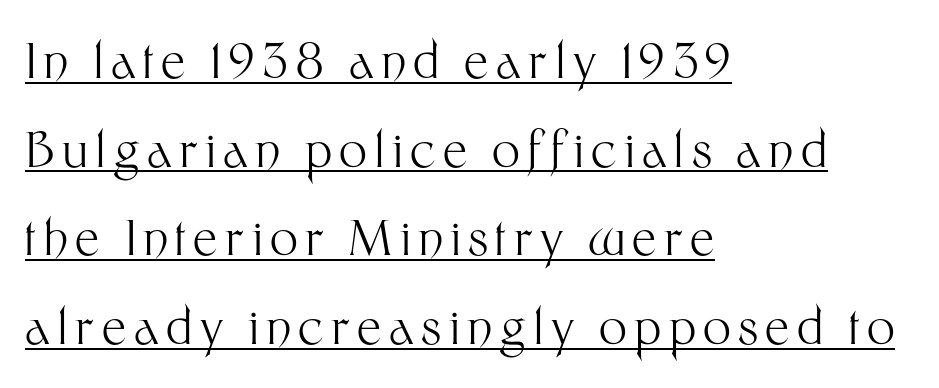
The image shows 49 px light sans-serif type, upright; set left-aligned, line spacing 1.81x, underlined; medium stroke contrast and a medium x-height.
